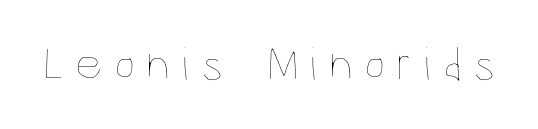
The image shows 48 px thin, condensed type, upright; set unusually wide letter spacing (+0.23 em), not underlined; low stroke contrast and a large x-height.
